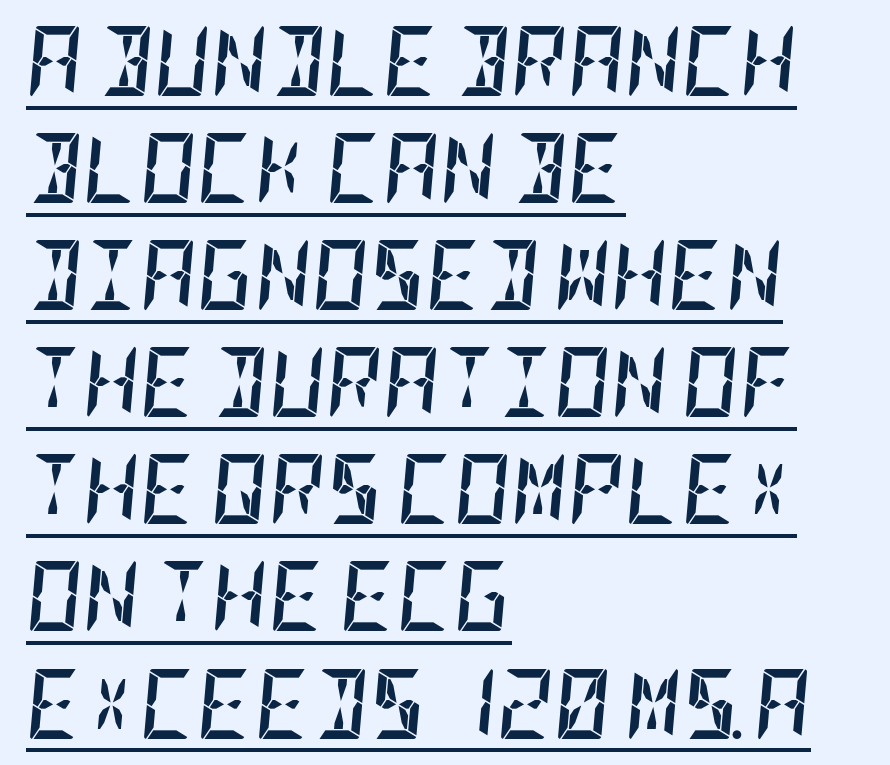
The image shows 70 px semibold, condensed type, italic (leaning right); set left-aligned, normal line spacing (1.53x), normal letter spacing, underlined; low stroke contrast and a large x-height.
